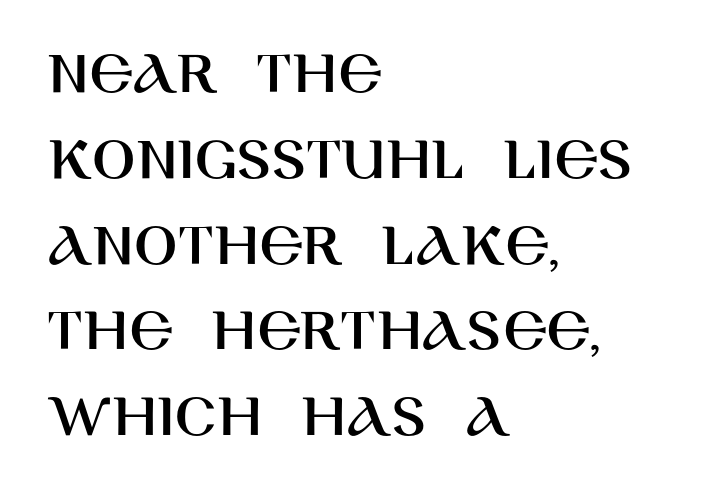
Q: Is the text italic (slanted)? A: No, it is upright.
Q: Is the typeface a serif or a sans-serif typeface? A: Sans-serif.
Q: Is the text underlined? A: No.
Q: How is the paragraph aligned? A: Left-aligned.
Q: Is the spacing between letters normal or unusually wide? A: Normal.
Q: Is the spacing between lines tight, normal or loose? A: Normal.
Q: Width (condensed, normal, or wide)? A: Normal.
Q: Stroke contrast? A: High.
Q: x-height? A: Large.
Q: Monospaced? A: No.
